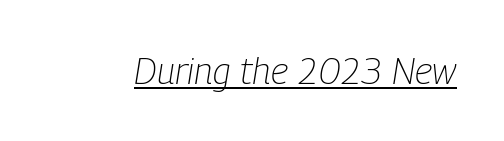
Q: Is the text bold? A: No.
Q: Is the text italic (slanted)? A: Yes, it leans right by about 9 degrees.
Q: Is the text underlined? A: Yes.
Q: Is the spacing between letters normal or unusually wide? A: Normal.
Q: Width (condensed, normal, or wide)? A: Condensed.
Q: Stroke contrast? A: Low.
Q: x-height? A: Medium.
Q: Monospaced? A: No.
